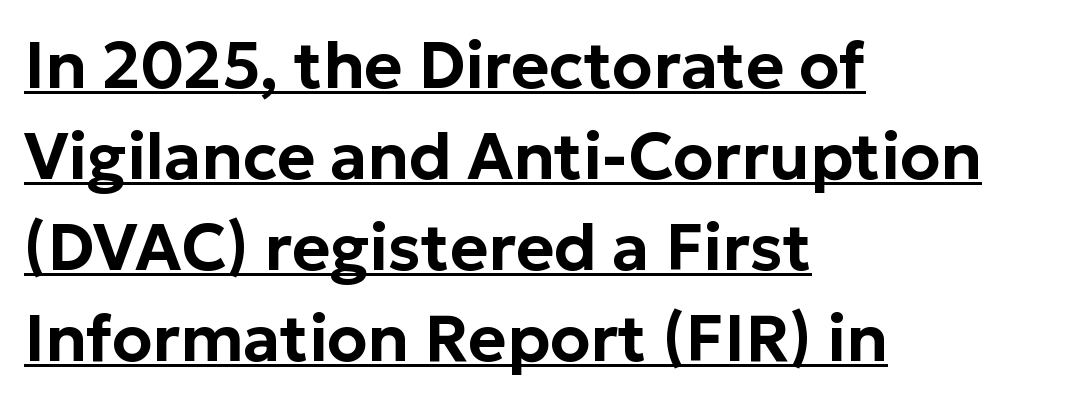
A typographer would call this underscored text. The type family on display is of the sans-serif kind. You could not count columns in this text — the font is proportionally spaced. Which margin do the lines hug? The left one — the right edge is uneven. The space between consecutive lines is moderate. This is roman type, the default non-slanted kind.
